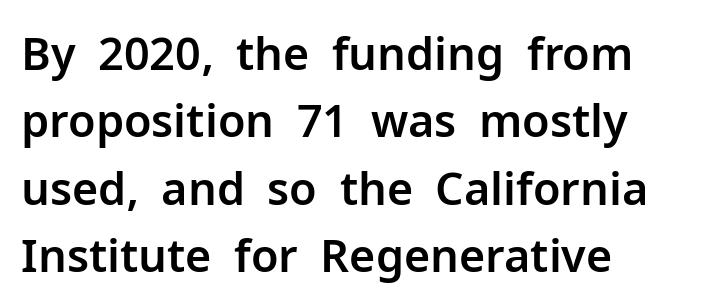
The image shows 45 px sans-serif type, upright; set left-aligned, normal line spacing (1.5x), normal letter spacing, not underlined; low stroke contrast and a medium x-height.
